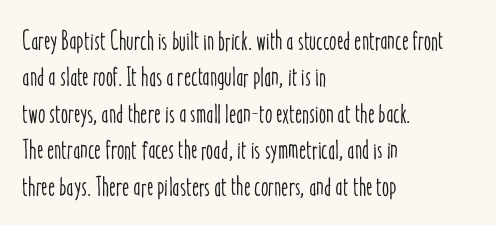
Tracking value appears to be zero — textbook default spacing. The type sits square on the baseline with zero lean. A clean baseline with only descenders dipping below it. Is the block centered? No — it sits flush against the left margin. Notice how descenders clear the ascenders below comfortably — that's standard leading.
